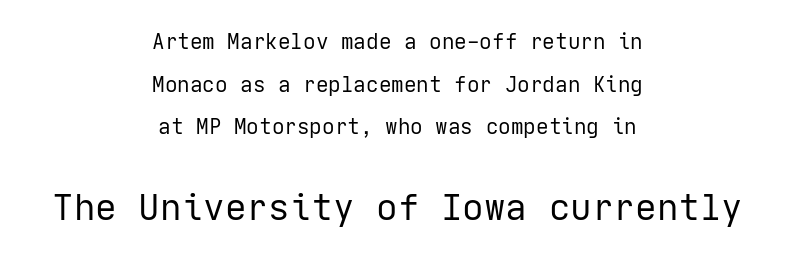
Look at the bottom of the vertical strokes: they stop flat, with no serifs. Reading down the block, each line starts at a different indent, mirrored at its end. Heft: none added — not bold. Glance below the letters and you will spot only blank space. The gaps between neighbouring characters are ordinary and unremarkable. The emphasis by scale lands on block number two, below.
